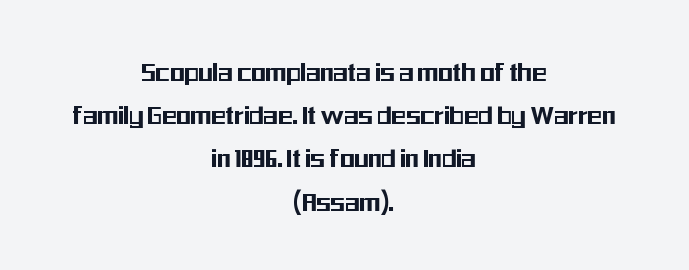
Q: Is the text italic (slanted)? A: No, it is upright.
Q: Is the typeface a serif or a sans-serif typeface? A: Sans-serif.
Q: Is the text underlined? A: No.
Q: How is the paragraph aligned? A: Centered.
Q: Is the spacing between letters normal or unusually wide? A: Normal.
Q: Is the spacing between lines tight, normal or loose? A: Normal.
Q: Width (condensed, normal, or wide)? A: Condensed.
Q: Stroke contrast? A: Medium.
Q: x-height? A: Medium.
Q: Monospaced? A: No.
